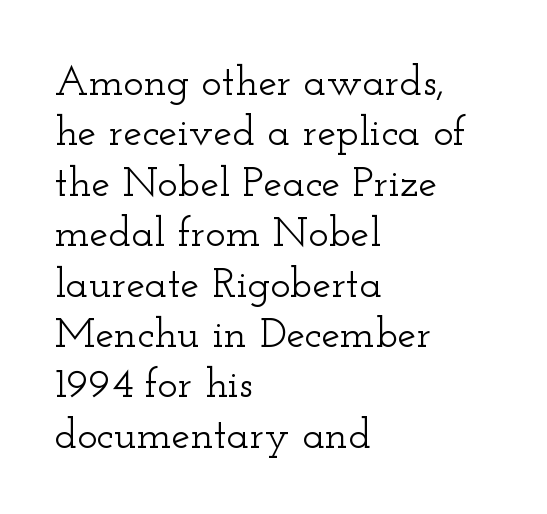
{"serif": "yes", "italic": "no", "width": "wide", "stroke_contrast": "low", "x_height": "small", "monospaced": "no", "underline": "no", "align": "left", "line_spacing_ratio": 1.2, "letter_spacing": "normal", "letter_spacing_em": 0.0, "glyph_px": 42}
